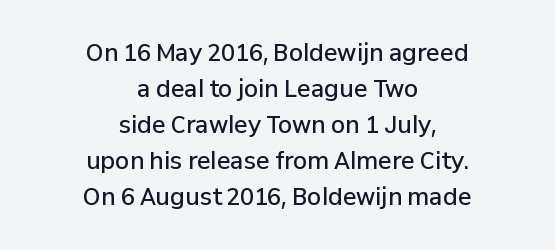
{"italic": "no", "bold": "semi", "underline": "no", "align": "center", "line_spacing": "normal", "line_spacing_ratio": 1.56, "letter_spacing": "normal", "letter_spacing_em": 0.0, "glyph_px": 23}
